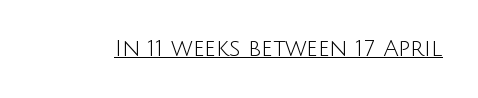
Students, observe the line beneath the letters — that is underlining. You can tell it's not italic because the verticals are truly vertical. Stems here are at most as thick as an everyday book face. Between one letter and the next there's only the usual sliver of space.
